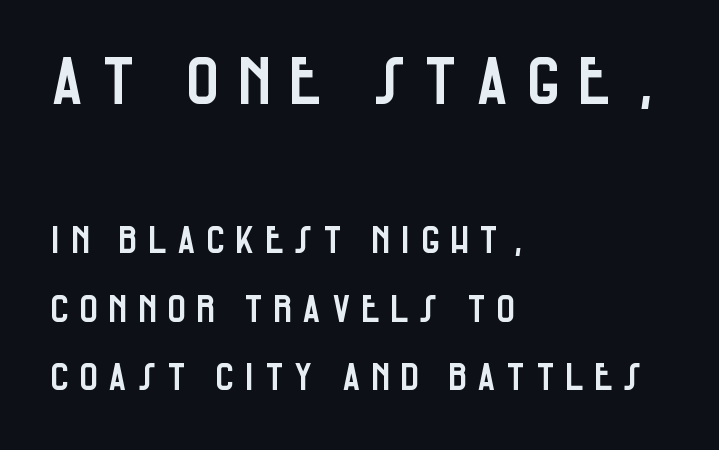
There is plenty of visible air inserted between adjacent glyphs. These lines are rendered in a variable-pitch font. The axis of the letterforms is exactly vertical. Type without underlining. The rendering anchors every line to the left-hand side. Compare the two chunks: the upper has the greater cap height.
